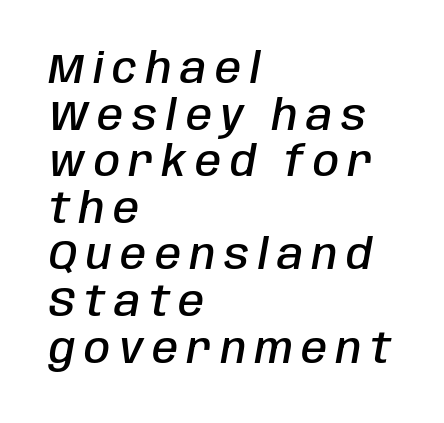
{"italic": "yes", "lean": "right", "slant_degrees": 10, "bold": "semi", "weight": "semibold", "width": "condensed", "stroke_contrast": "low", "x_height": "large", "monospaced": "no", "underline": "no", "align": "left", "line_spacing": "tight", "line_spacing_ratio": 1.11, "letter_spacing": "wide", "letter_spacing_em": 0.21, "glyph_px": 42}
